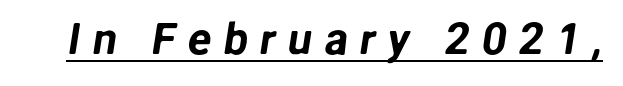
{"serif": "no", "width": "normal", "stroke_contrast": "low", "x_height": "medium", "monospaced": "no", "underline": "yes", "letter_spacing": "wide", "letter_spacing_em": 0.27, "glyph_px": 44}
